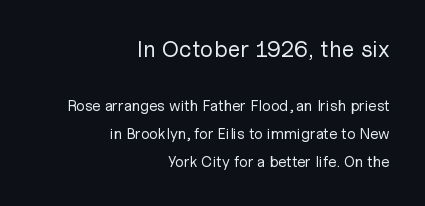
The rendering anchors every line to the right-hand side. On a weight scale, this lands at 450 or below. Note: larger setting up top, smaller setting below. Is the letter spacing exaggerated? No — it looks like the ordinary default. Upright lettering throughout. Underline: absent.
